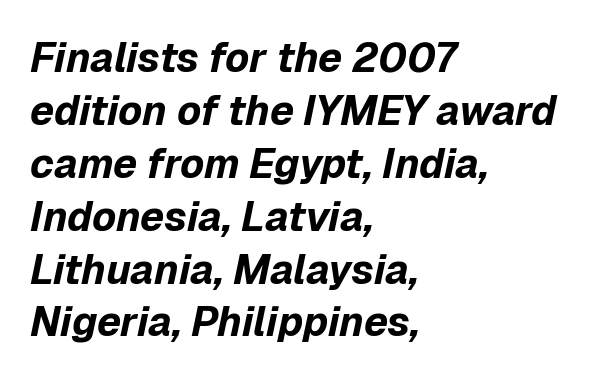
{"italic": "yes", "lean": "right", "slant_degrees": 12, "bold": "yes", "weight": "bold", "width": "normal", "stroke_contrast": "low", "x_height": "medium", "monospaced": "no", "underline": "no", "align": "left", "line_spacing": "normal", "line_spacing_ratio": 1.29, "letter_spacing": "normal", "letter_spacing_em": 0.0, "glyph_px": 41}
